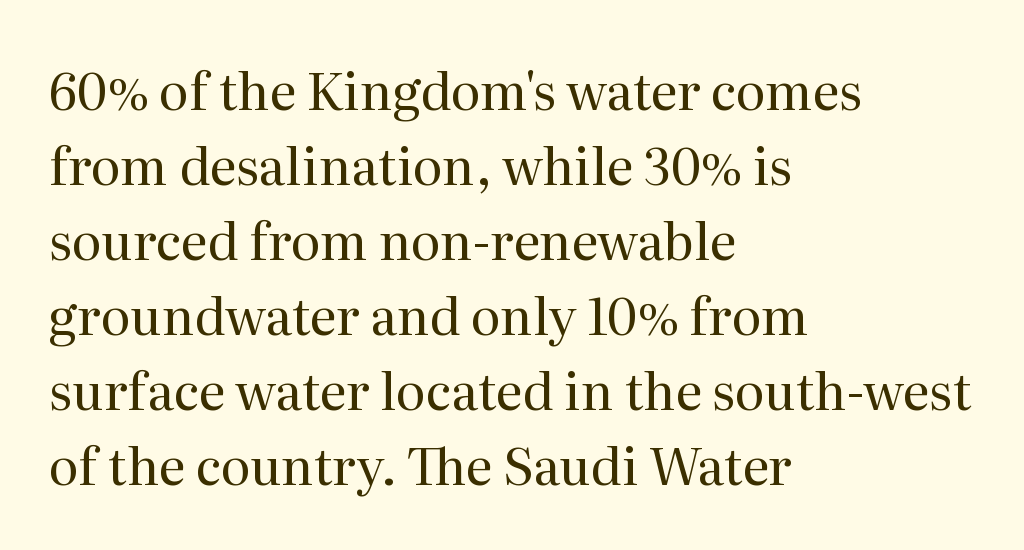
Q: Is the text bold? A: No.
Q: Is the text italic (slanted)? A: No, it is upright.
Q: Is the typeface a serif or a sans-serif typeface? A: Serif.
Q: Is the text underlined? A: No.
Q: How is the paragraph aligned? A: Left-aligned.
Q: Is the spacing between letters normal or unusually wide? A: Normal.
Q: Is the spacing between lines tight, normal or loose? A: Normal.
Q: Width (condensed, normal, or wide)? A: Normal.
Q: Stroke contrast? A: Medium.
Q: x-height? A: Medium.
Q: Monospaced? A: No.
